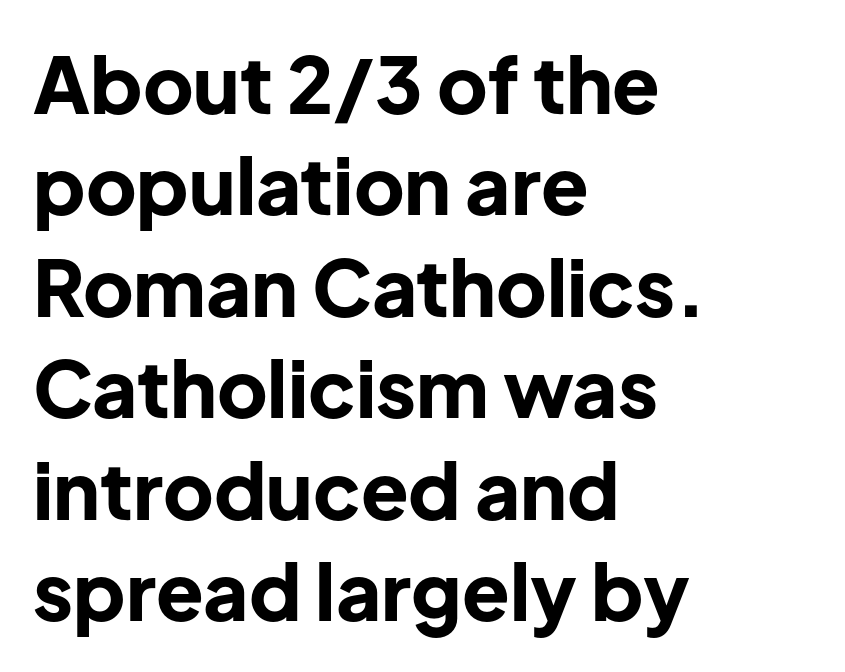
Plenty of ink on the page — the face is bold. There is no visible air inserted between adjacent glyphs. You could not count columns in this text — the font is proportionally spaced. This sample is left-justified, so line endings fall wherever the words run out. Regarding leading, the lines here are spaced in the standard way. Check where the strokes stop: nothing finishes them off — pure sans.
